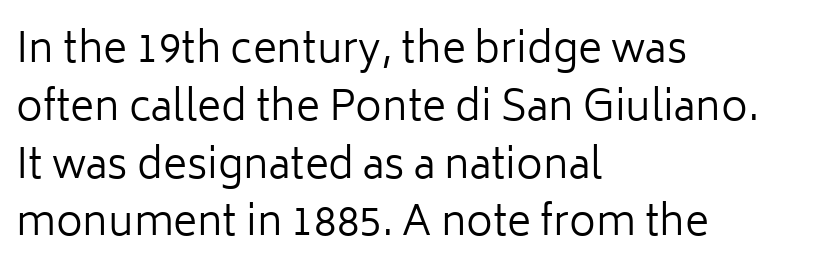
Q: Is the text bold? A: No.
Q: Is the text italic (slanted)? A: No, it is upright.
Q: Is the typeface a serif or a sans-serif typeface? A: Sans-serif.
Q: Is the text underlined? A: No.
Q: How is the paragraph aligned? A: Left-aligned.
Q: Is the spacing between letters normal or unusually wide? A: Normal.
Q: Is the spacing between lines tight, normal or loose? A: Normal.
Q: Width (condensed, normal, or wide)? A: Normal.
Q: Stroke contrast? A: Low.
Q: x-height? A: Medium.
Q: Monospaced? A: No.
